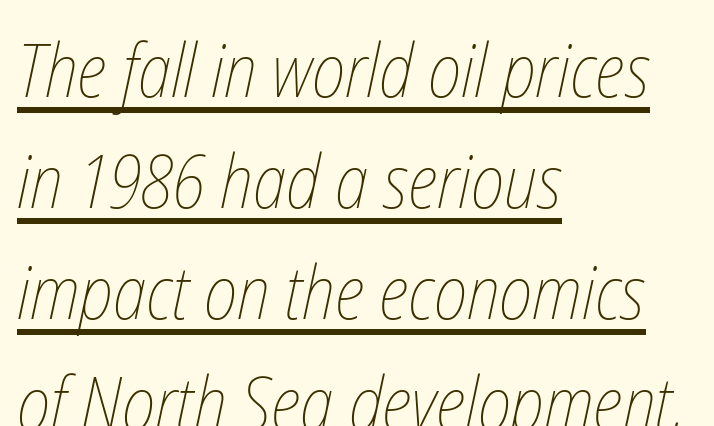
{"bold": "no", "weight": "thin", "width": "condensed", "stroke_contrast": "low", "x_height": "medium", "monospaced": "no", "underline": "yes", "align": "left", "line_spacing": "normal", "line_spacing_ratio": 1.5, "letter_spacing": "normal", "letter_spacing_em": 0.0, "glyph_px": 74}
